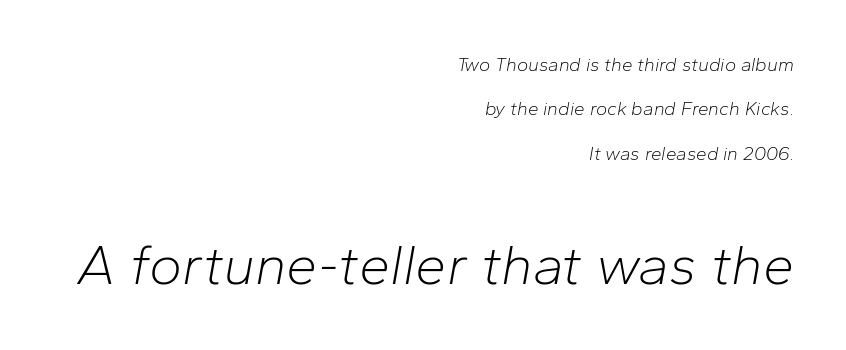
Nobody touched the tracking dial on this one. Here the designer chose a conventional face with non-uniform glyph widths. This rendering uses right alignment, leaving the left contour irregular. The lettering tilts uniformly, giving the passage an italic look.
